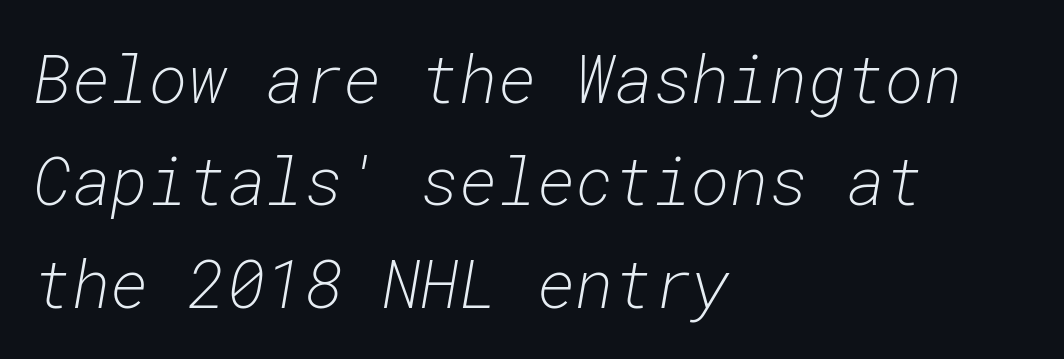
The image shows 66 px light type, italic (leaning right), monospaced; set left-aligned, normal line spacing (1.55x), normal letter spacing, not underlined; low stroke contrast and a medium x-height.
